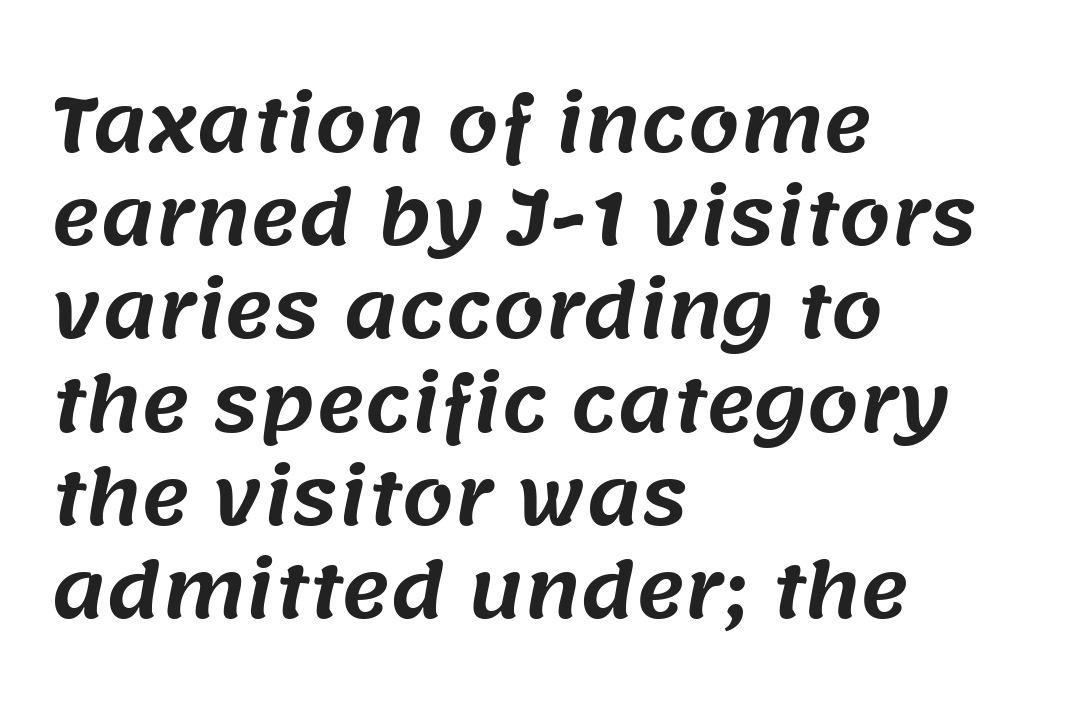
The image shows 74 px sans-serif type; set left-aligned, normal line spacing (1.26x), normal letter spacing, not underlined; medium stroke contrast and a large x-height.
